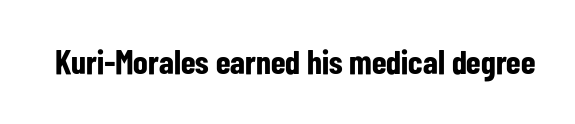
Nothing sits at the stroke ends, so this counts as sans-serif. Here the designer chose a conventional face with non-uniform glyph widths. Words appear dense and cohesive because spacing is normal. Typesetter's note: full bold, strokes at maximum text heaviness.
